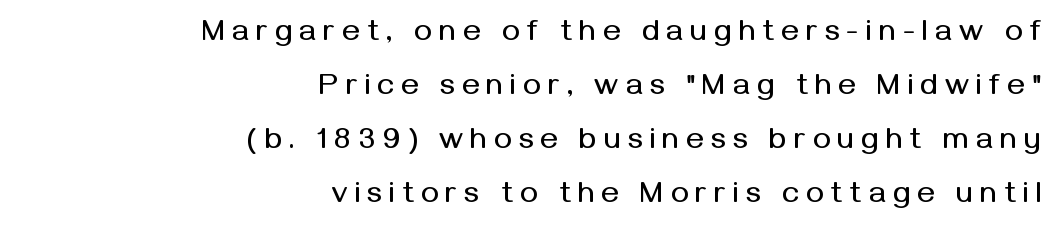
{"serif": "no", "italic": "no", "width": "normal", "stroke_contrast": "medium", "x_height": "medium", "monospaced": "no", "underline": "no", "align": "right", "line_spacing_ratio": 1.8, "letter_spacing": "wide", "letter_spacing_em": 0.24, "glyph_px": 30}
